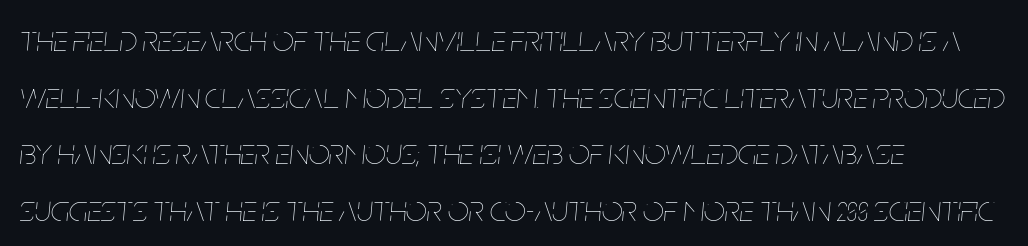
The letters are slanted; this is an italic face. In terms of letterspacing, this is plain default setting. The block of text has a typical density, with ordinary space between rows. Clear beneath every line of the passage.
